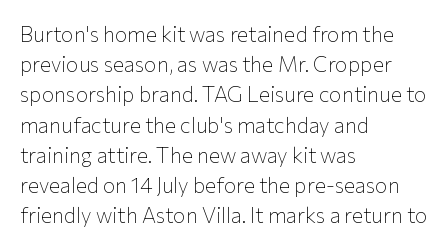
Regarding leading, the lines here are spaced in the standard way. Underline: absent. A classic flush-left, rag-right setting is used for this passage. Every character sits straight up, as roman type does.
